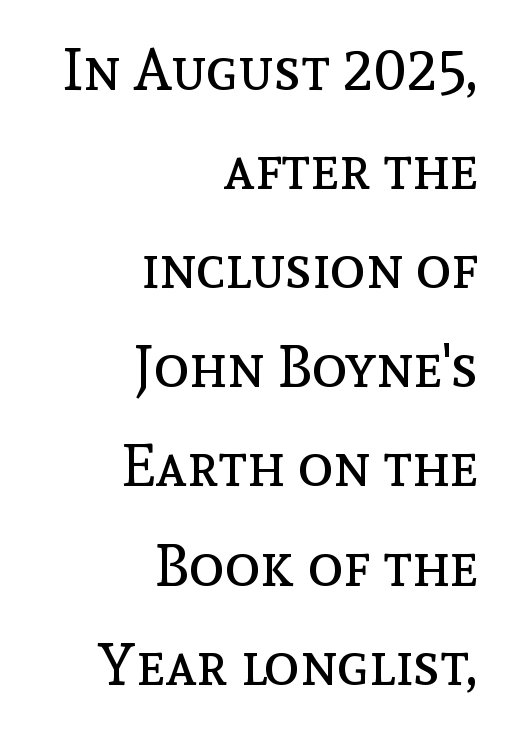
{"italic": "no", "bold": "no", "weight": "regular", "width": "normal", "x_height": "medium", "monospaced": "no", "underline": "no", "align": "right", "line_spacing": "normal", "line_spacing_ratio": 1.68, "letter_spacing": "normal", "letter_spacing_em": 0.0, "glyph_px": 59}
